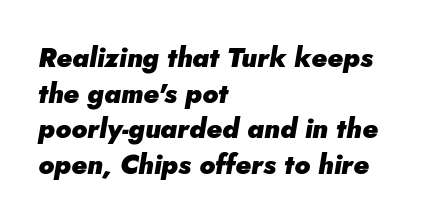
The image shows 27 px bold type, italic (leaning right); set left-aligned, normal line spacing (1.32x), normal letter spacing, not underlined.
